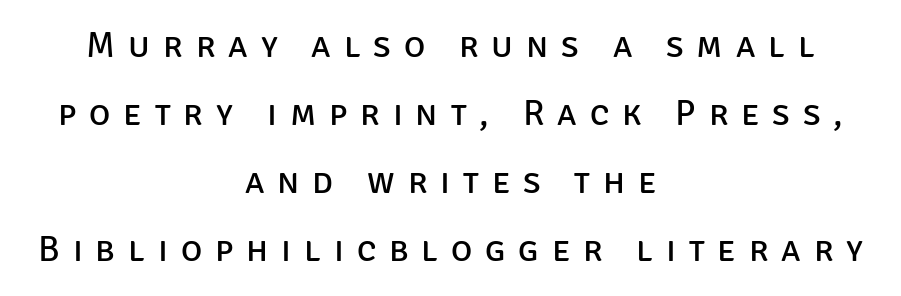
{"serif": "no", "italic": "no", "bold": "no", "weight": "regular", "width": "normal", "stroke_contrast": "low", "x_height": "large", "monospaced": "no", "underline": "no", "align": "center", "line_spacing_ratio": 1.89, "letter_spacing": "wide", "letter_spacing_em": 0.36, "glyph_px": 36}
